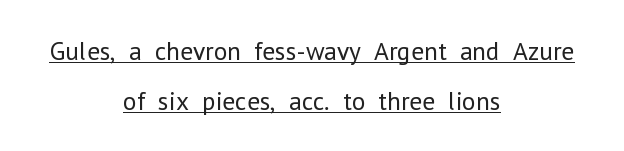
The passage shown is not bold in any degree. Visually the block forms a symmetrical silhouette, jagged on both flanks. Look at the tracking — it's just the regular setting, nothing added. Students, observe the line beneath the letters — that is underlining.
